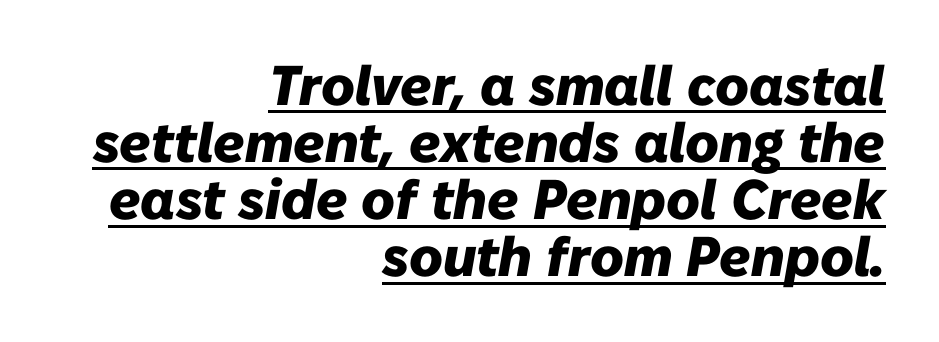
Is there an underline? Yes — a line sits under the letters. Quick note: italic. The paragraph shown leans on its right margin. You could not count columns in this text — the font is proportionally spaced.
